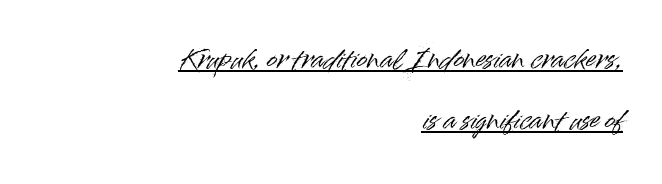
{"underline": "yes", "align": "right", "line_spacing": "loose", "line_spacing_ratio": 2.45, "letter_spacing": "normal", "letter_spacing_em": 0.0, "glyph_px": 25}
